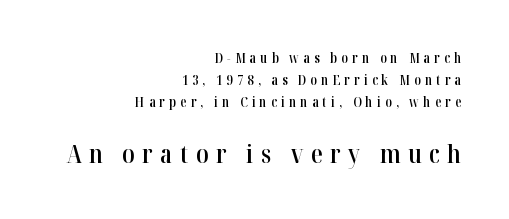
Q: Is the text bold? A: Semi-bold.
Q: Is the text italic (slanted)? A: No, it is upright.
Q: Is the text underlined? A: No.
Q: How is the paragraph aligned? A: Right-aligned.
Q: Is the spacing between letters normal or unusually wide? A: Unusually wide.
Q: Is the spacing between lines tight, normal or loose? A: Normal.
Q: Which block of text is set in a larger size, the first (top) or the second (bottom)? A: The second (bottom) one.
